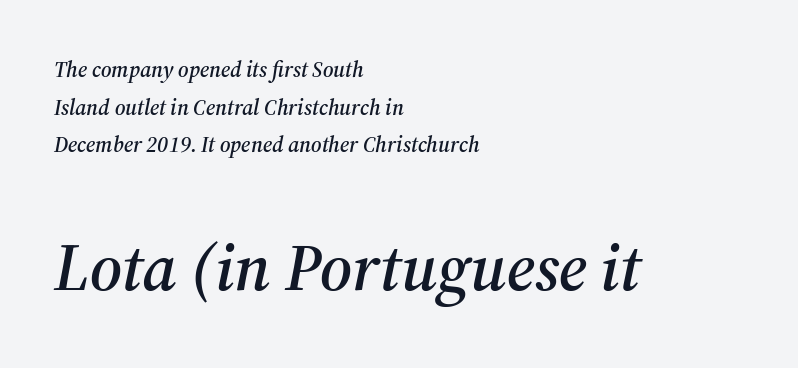
Is this a sans? No — the strokes have serifs. The lower block of text is set noticeably larger than the block above it. Reading down the block, your eye returns to a fixed left position each line. Quick note: italic.
